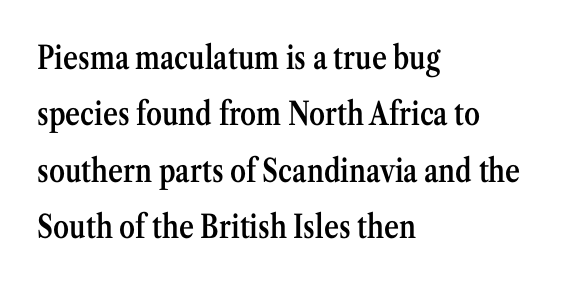
{"serif": "yes", "italic": "no", "bold": "semi", "weight": "semibold", "width": "condensed", "stroke_contrast": "medium", "x_height": "medium", "monospaced": "no", "underline": "no", "align": "left", "line_spacing_ratio": 1.76, "letter_spacing": "normal", "letter_spacing_em": 0.0, "glyph_px": 32}
